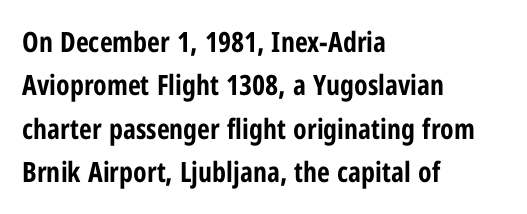
Q: Is the text bold? A: Yes.
Q: Is the text italic (slanted)? A: No, it is upright.
Q: Is the typeface a serif or a sans-serif typeface? A: Sans-serif.
Q: Is the text underlined? A: No.
Q: How is the paragraph aligned? A: Left-aligned.
Q: Is the spacing between letters normal or unusually wide? A: Normal.
Q: Is the spacing between lines tight, normal or loose? A: Normal.
Q: Width (condensed, normal, or wide)? A: Condensed.
Q: Stroke contrast? A: Low.
Q: x-height? A: Medium.
Q: Monospaced? A: No.
